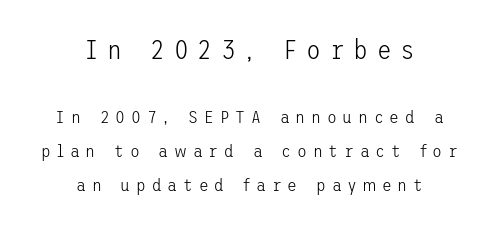
The passage shown is not bold in any degree. The first block has been scaled up relative to the second. Visually the block forms a symmetrical silhouette, jagged on both flanks. The string is rendered with underlining switched off. Loose tracking; the words dissolve into strings of separated letters. When letters stand straight like this, we call the style roman or upright.
